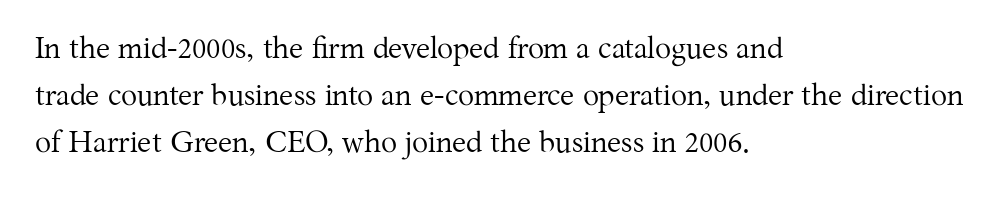
Q: Is the text bold? A: No.
Q: Is the text italic (slanted)? A: No, it is upright.
Q: Is the typeface a serif or a sans-serif typeface? A: Serif.
Q: Is the text underlined? A: No.
Q: How is the paragraph aligned? A: Left-aligned.
Q: Is the spacing between letters normal or unusually wide? A: Normal.
Q: Is the spacing between lines tight, normal or loose? A: Normal.
Q: Width (condensed, normal, or wide)? A: Normal.
Q: Stroke contrast? A: Medium.
Q: x-height? A: Medium.
Q: Monospaced? A: No.
